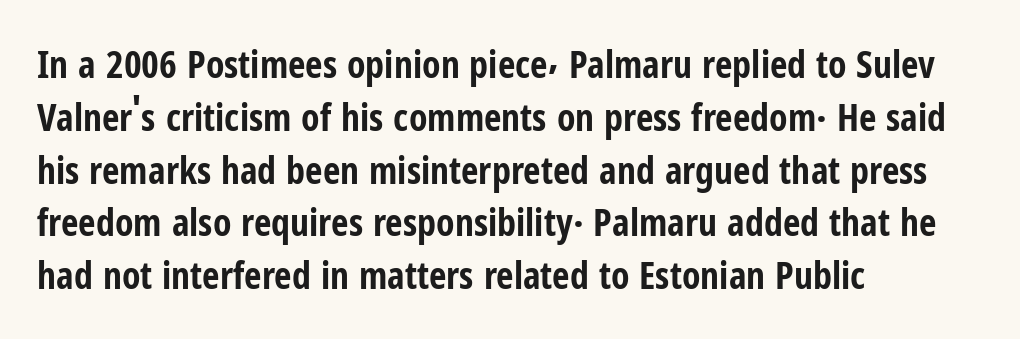
The strokes are fattened all the way to bold. Which margin do the lines hug? The left one — the right edge is uneven. Default kerning and tracking; the words read as compact shapes. These lines are rendered in a variable-pitch font.
